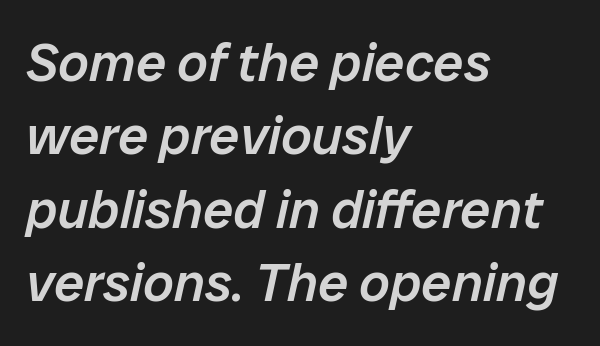
{"italic": "yes", "lean": "right", "slant_degrees": 12, "bold": "semi", "weight": "semibold", "width": "normal", "stroke_contrast": "low", "x_height": "medium", "monospaced": "no", "underline": "no", "align": "left", "line_spacing": "normal", "line_spacing_ratio": 1.36, "letter_spacing": "normal", "letter_spacing_em": 0.0, "glyph_px": 54}
